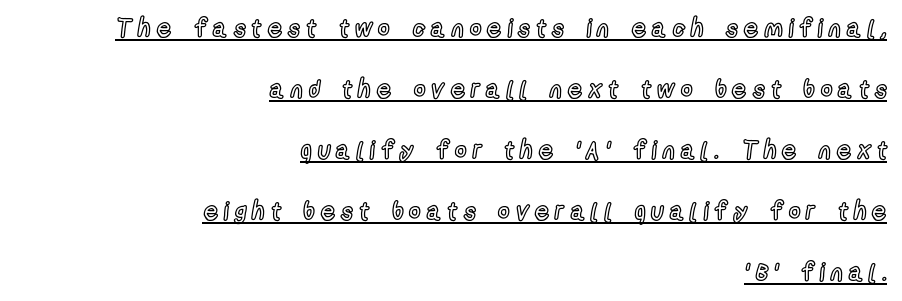
Q: Is the text italic (slanted)? A: Yes.
Q: Is the text underlined? A: Yes.
Q: How is the paragraph aligned? A: Right-aligned.
Q: Is the spacing between letters normal or unusually wide? A: Unusually wide.
Q: Is the spacing between lines tight, normal or loose? A: Loose.
